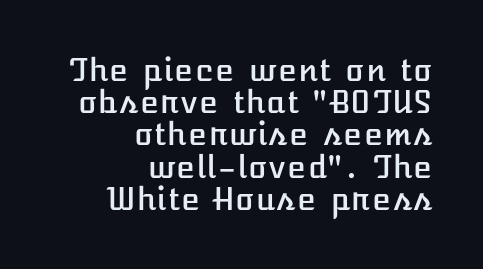
The image shows 31 px text type, upright; set right-aligned, tight line spacing (1.04x), normal letter spacing, not underlined; low stroke contrast and a medium x-height.
